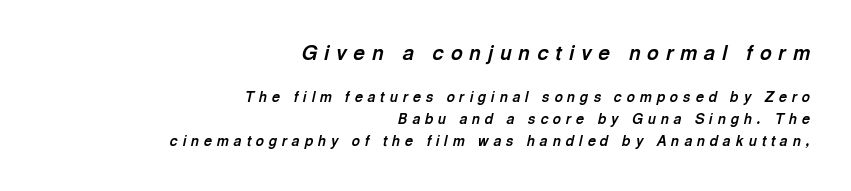
Q: Is the text bold? A: Yes.
Q: Is the text italic (slanted)? A: Yes, it leans right by about 13 degrees.
Q: Is the text underlined? A: No.
Q: How is the paragraph aligned? A: Right-aligned.
Q: Is the spacing between letters normal or unusually wide? A: Unusually wide.
Q: Is the spacing between lines tight, normal or loose? A: Normal.
Q: Which block of text is set in a larger size, the first (top) or the second (bottom)? A: The first (top) one.
